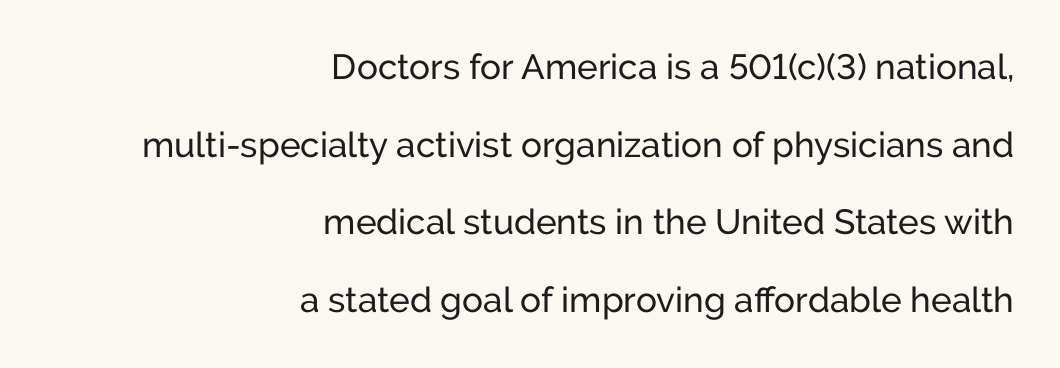
Q: Is the text italic (slanted)? A: No, it is upright.
Q: Is the typeface a serif or a sans-serif typeface? A: Sans-serif.
Q: Is the text underlined? A: No.
Q: How is the paragraph aligned? A: Right-aligned.
Q: Is the spacing between letters normal or unusually wide? A: Normal.
Q: Is the spacing between lines tight, normal or loose? A: Loose.
Q: Width (condensed, normal, or wide)? A: Normal.
Q: Stroke contrast? A: Low.
Q: x-height? A: Medium.
Q: Monospaced? A: No.
